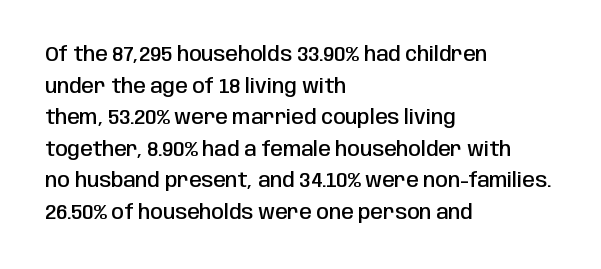
The image shows 20 px text type, upright; set left-aligned, normal line spacing (1.58x), normal letter spacing, not underlined.
